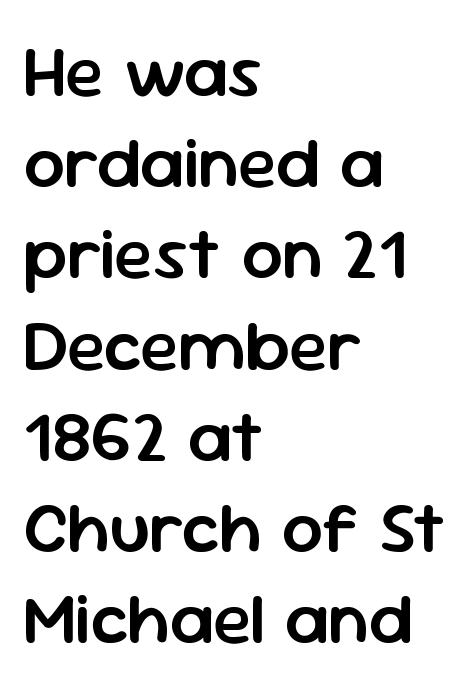
{"serif": "no", "italic": "no", "bold": "semi", "weight": "semibold", "width": "normal", "stroke_contrast": "low", "x_height": "medium", "monospaced": "no", "underline": "no", "align": "left", "line_spacing": "normal", "line_spacing_ratio": 1.25, "letter_spacing": "normal", "letter_spacing_em": 0.0, "glyph_px": 73}
